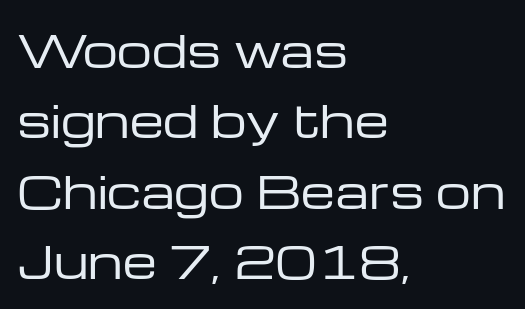
The image shows 44 px regular-weight, wide sans-serif type, upright; set left-aligned, normal line spacing (1.6x), normal letter spacing, not underlined; low stroke contrast and a medium x-height.
